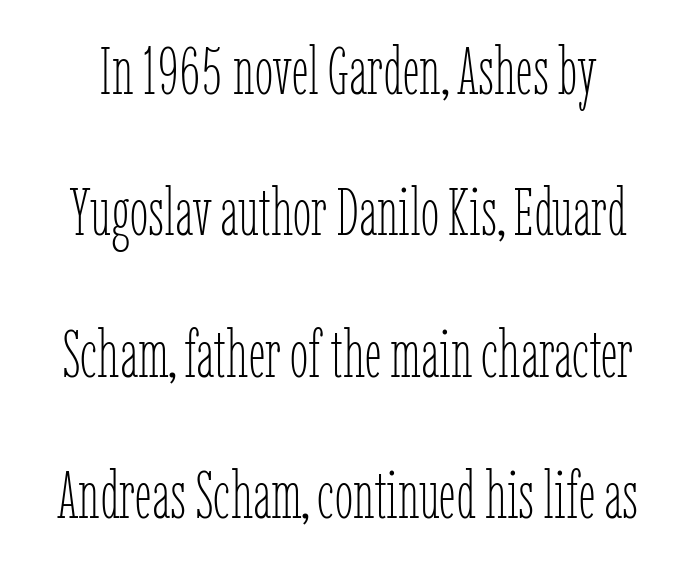
{"italic": "no", "bold": "no", "weight": "thin", "width": "condensed", "stroke_contrast": "low", "x_height": "medium", "monospaced": "no", "underline": "no", "line_spacing": "loose", "line_spacing_ratio": 2.11, "letter_spacing": "normal", "letter_spacing_em": 0.0, "glyph_px": 67}
